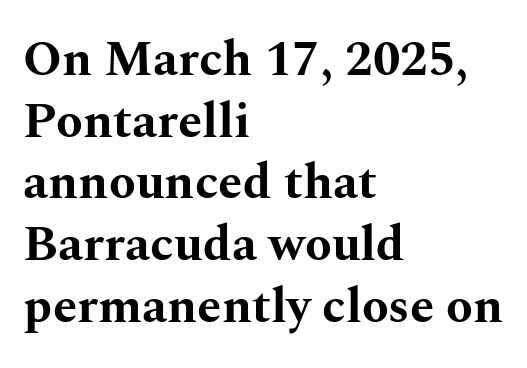
The image shows 49 px bold, wide serif type, upright; set left-aligned, normal line spacing (1.26x), normal letter spacing, not underlined; medium stroke contrast and a medium x-height.
